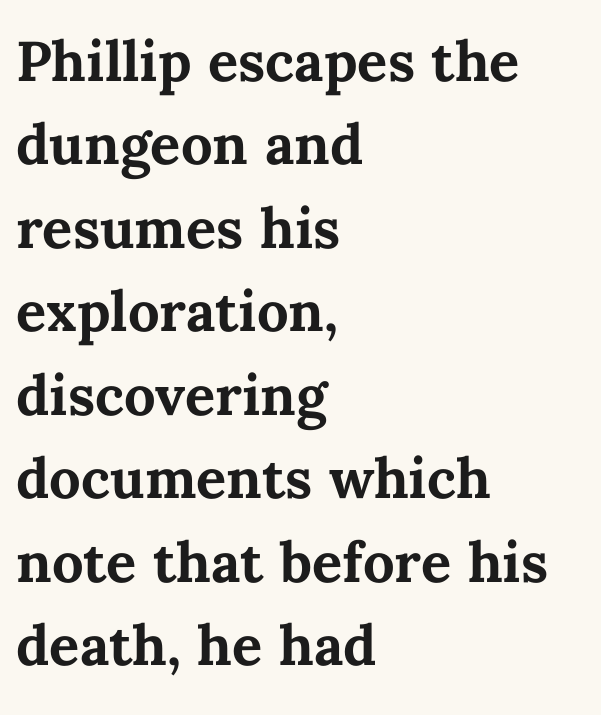
Q: Is the text bold? A: Yes.
Q: Is the text italic (slanted)? A: No, it is upright.
Q: Is the text underlined? A: No.
Q: How is the paragraph aligned? A: Left-aligned.
Q: Is the spacing between letters normal or unusually wide? A: Normal.
Q: Is the spacing between lines tight, normal or loose? A: Normal.
Q: Width (condensed, normal, or wide)? A: Normal.
Q: Stroke contrast? A: Medium.
Q: x-height? A: Medium.
Q: Monospaced? A: No.
